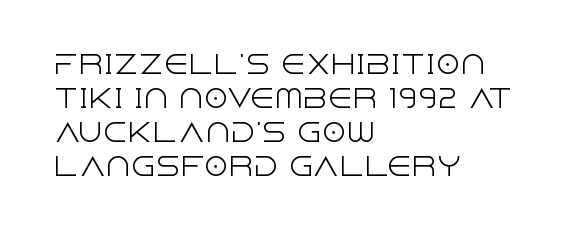
Q: Is the text bold? A: No.
Q: Is the text italic (slanted)? A: No, it is upright.
Q: Is the text underlined? A: No.
Q: How is the paragraph aligned? A: Left-aligned.
Q: Is the spacing between letters normal or unusually wide? A: Normal.
Q: Is the spacing between lines tight, normal or loose? A: Normal.
